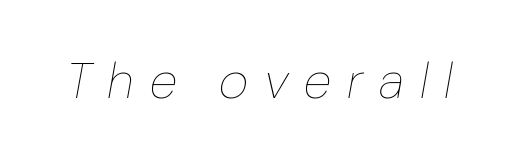
{"italic": "yes", "lean": "right", "slant_degrees": 10, "bold": "no", "weight": "thin", "width": "normal", "stroke_contrast": "low", "x_height": "medium", "monospaced": "no", "underline": "no", "letter_spacing": "wide", "letter_spacing_em": 0.31, "glyph_px": 51}
